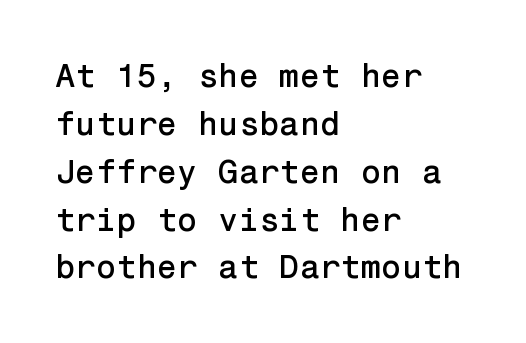
The image shows 33 px sans-serif type, upright; set left-aligned, normal line spacing (1.45x), normal letter spacing, not underlined; low stroke contrast and a medium x-height.
